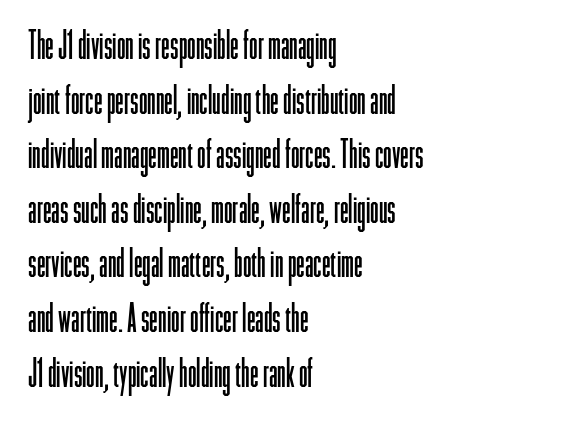
Q: Is the text bold? A: No.
Q: Is the text italic (slanted)? A: No, it is upright.
Q: Is the typeface a serif or a sans-serif typeface? A: Sans-serif.
Q: Is the text underlined? A: No.
Q: How is the paragraph aligned? A: Left-aligned.
Q: Is the spacing between letters normal or unusually wide? A: Normal.
Q: Is the spacing between lines tight, normal or loose? A: Normal.
Q: Width (condensed, normal, or wide)? A: Condensed.
Q: Stroke contrast? A: Low.
Q: x-height? A: Medium.
Q: Monospaced? A: No.
